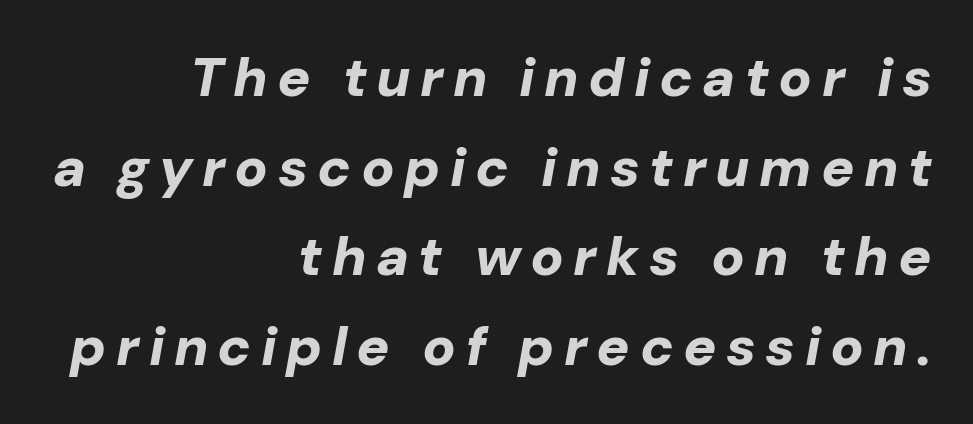
{"italic": "yes", "lean": "right", "slant_degrees": 10, "bold": "yes", "weight": "bold", "width": "normal", "stroke_contrast": "low", "x_height": "medium", "monospaced": "no", "underline": "no", "align": "right", "line_spacing": "normal", "line_spacing_ratio": 1.63, "glyph_px": 55}
